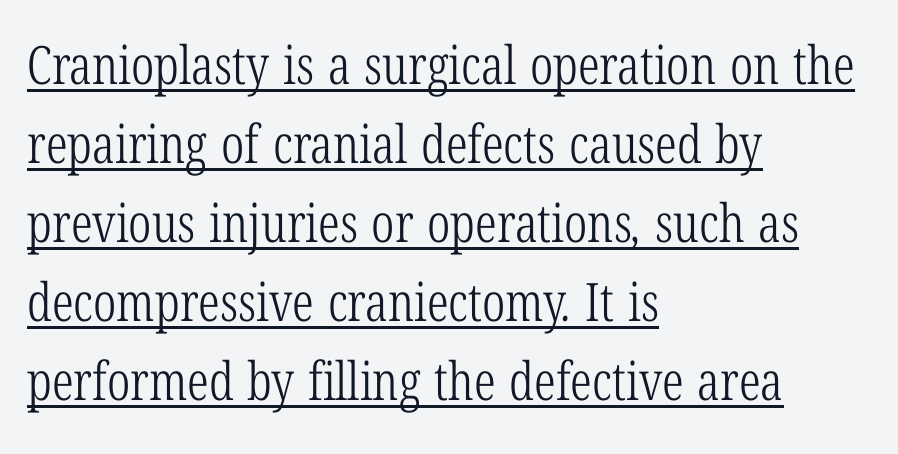
The image shows 53 px light, condensed serif type; set left-aligned, normal line spacing (1.49x), normal letter spacing, underlined; low stroke contrast and a medium x-height.
